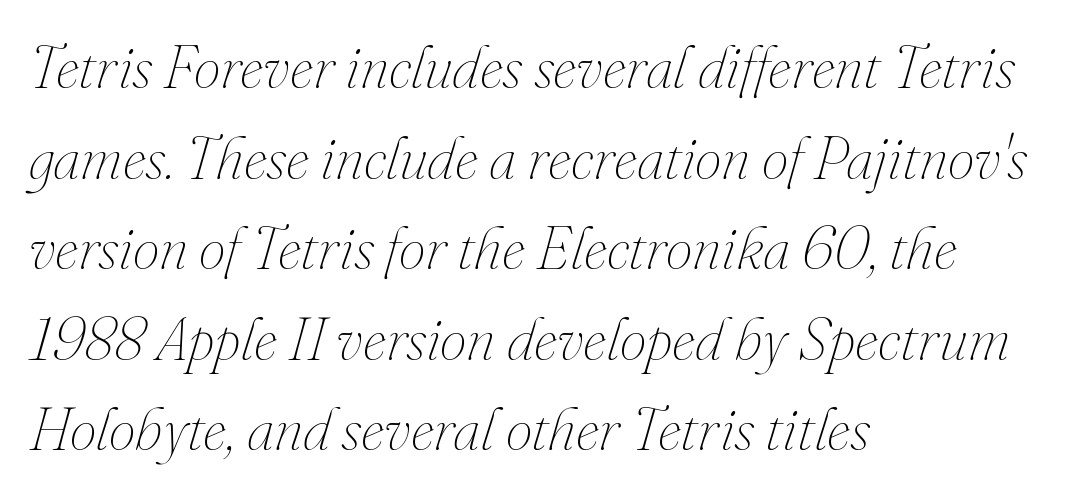
Q: Is the text bold? A: No.
Q: Is the text italic (slanted)? A: Yes, it leans right by about 16 degrees.
Q: Is the text underlined? A: No.
Q: How is the paragraph aligned? A: Left-aligned.
Q: Is the spacing between letters normal or unusually wide? A: Normal.
Q: Is the spacing between lines tight, normal or loose? A: Normal.
Q: Width (condensed, normal, or wide)? A: Normal.
Q: Stroke contrast? A: Medium.
Q: x-height? A: Small.
Q: Monospaced? A: No.
